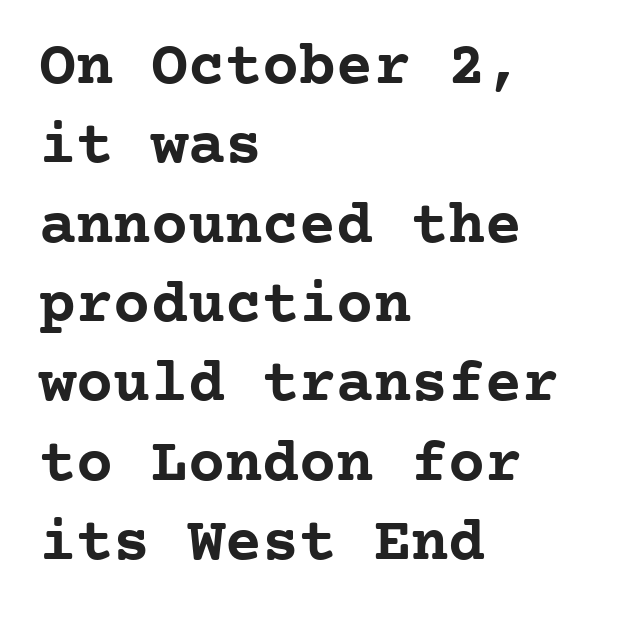
Q: Is the text bold? A: Yes.
Q: Is the text italic (slanted)? A: No, it is upright.
Q: Is the typeface a serif or a sans-serif typeface? A: Serif.
Q: Is the text underlined? A: No.
Q: How is the paragraph aligned? A: Left-aligned.
Q: Is the spacing between letters normal or unusually wide? A: Normal.
Q: Is the spacing between lines tight, normal or loose? A: Normal.
Q: Width (condensed, normal, or wide)? A: Normal.
Q: Stroke contrast? A: Low.
Q: x-height? A: Medium.
Q: Monospaced? A: Yes.
